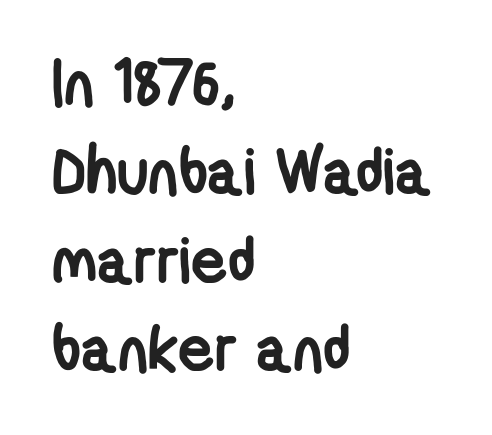
{"serif": "no", "bold": "yes", "weight": "semibold", "width": "condensed", "stroke_contrast": "low", "x_height": "medium", "monospaced": "no", "underline": "no", "align": "left", "line_spacing": "normal", "line_spacing_ratio": 1.41, "letter_spacing": "normal", "letter_spacing_em": 0.0, "glyph_px": 63}
